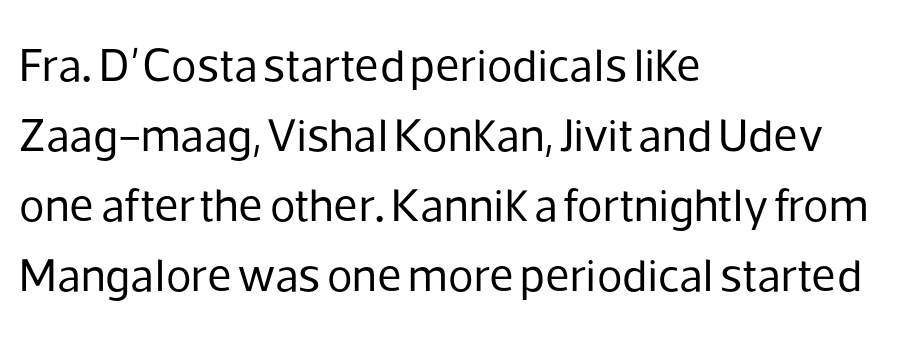
{"serif": "no", "italic": "no", "bold": "no", "weight": "regular", "width": "normal", "stroke_contrast": "low", "x_height": "medium", "monospaced": "no", "underline": "no", "align": "left", "line_spacing": "normal", "line_spacing_ratio": 1.49, "letter_spacing": "normal", "letter_spacing_em": 0.0, "glyph_px": 47}
